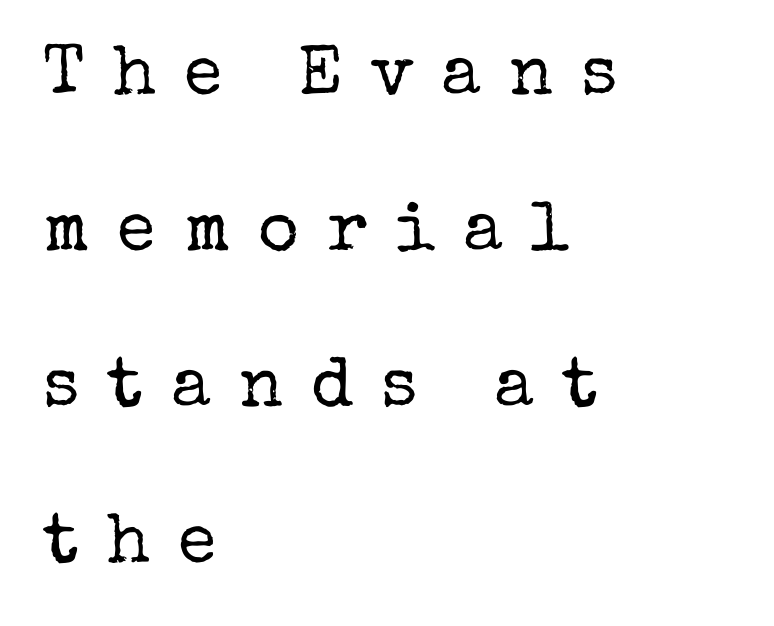
Glance below the letters and you will spot only blank space. Characters follow at a spacing far wider than the type designer built in. Each new line begins a long way beneath the previous one. Vertical stems look standard width or narrower in stroke.
